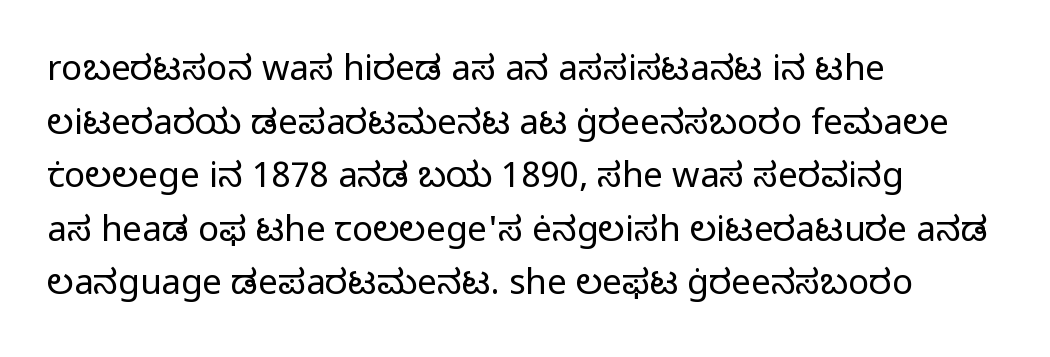
Q: Is the text bold? A: No.
Q: Is the text italic (slanted)? A: No, it is upright.
Q: Is the typeface a serif or a sans-serif typeface? A: Sans-serif.
Q: Is the text underlined? A: No.
Q: How is the paragraph aligned? A: Left-aligned.
Q: Is the spacing between letters normal or unusually wide? A: Normal.
Q: Is the spacing between lines tight, normal or loose? A: Normal.
Q: Width (condensed, normal, or wide)? A: Normal.
Q: Stroke contrast? A: Low.
Q: x-height? A: Medium.
Q: Monospaced? A: No.
